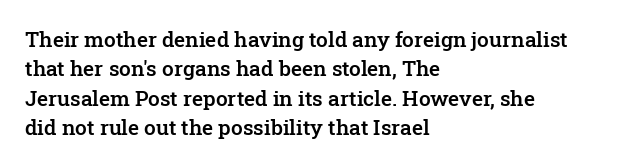
Q: Is the text bold? A: Semi-bold.
Q: Is the text italic (slanted)? A: No, it is upright.
Q: Is the text underlined? A: No.
Q: How is the paragraph aligned? A: Left-aligned.
Q: Is the spacing between letters normal or unusually wide? A: Normal.
Q: Is the spacing between lines tight, normal or loose? A: Normal.
